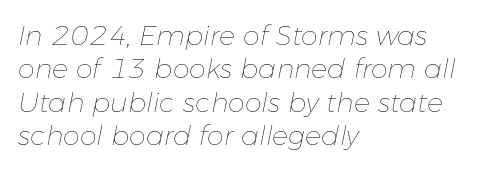
Q: Is the text bold? A: No.
Q: Is the text italic (slanted)? A: Yes, it leans right by about 11 degrees.
Q: Is the text underlined? A: No.
Q: How is the paragraph aligned? A: Left-aligned.
Q: Is the spacing between letters normal or unusually wide? A: Normal.
